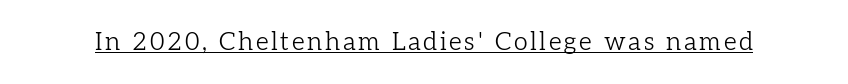
Stems here are at most as thick as an everyday book face. The specimen reads as upright at a glance. Underlining? Definitely there.
